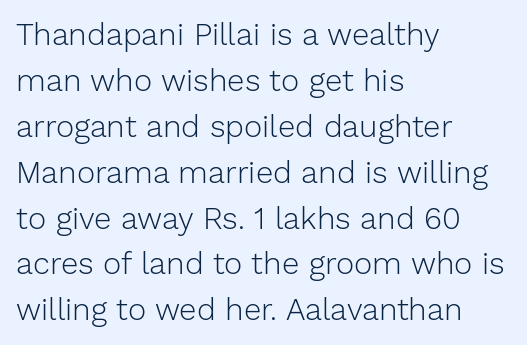
The image shows 31 px light sans-serif type, upright; set left-aligned, normal line spacing (1.48x), normal letter spacing, not underlined; low stroke contrast and a medium x-height.
